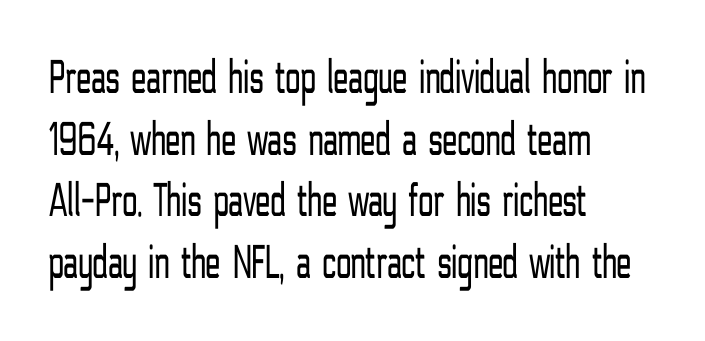
You could not count columns in this text — the font is proportionally spaced. Visually the block forms a straight wall on the left and a jagged coastline on the right. The rendering shows plain stroke endings on the letterforms — a sans-serif design. Anything drawn beneath the words? Only blank space. Ascenders rise straight up at ninety degrees.
